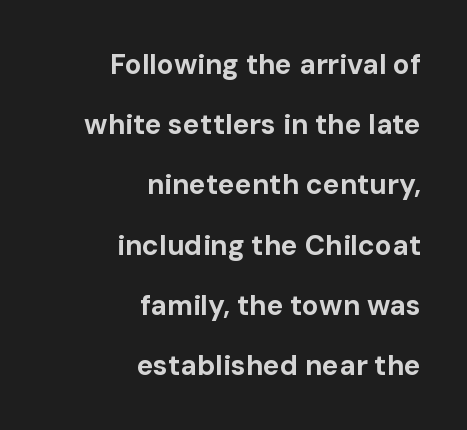
Leading is clearly above the norm, producing a sparse column. Typographically, this falls in the sans-serif category. This is the regular roman posture of the typeface. A typesetter would call this proportional, since set widths differ per character. Leftover space on each line is placed entirely before the opening word.
